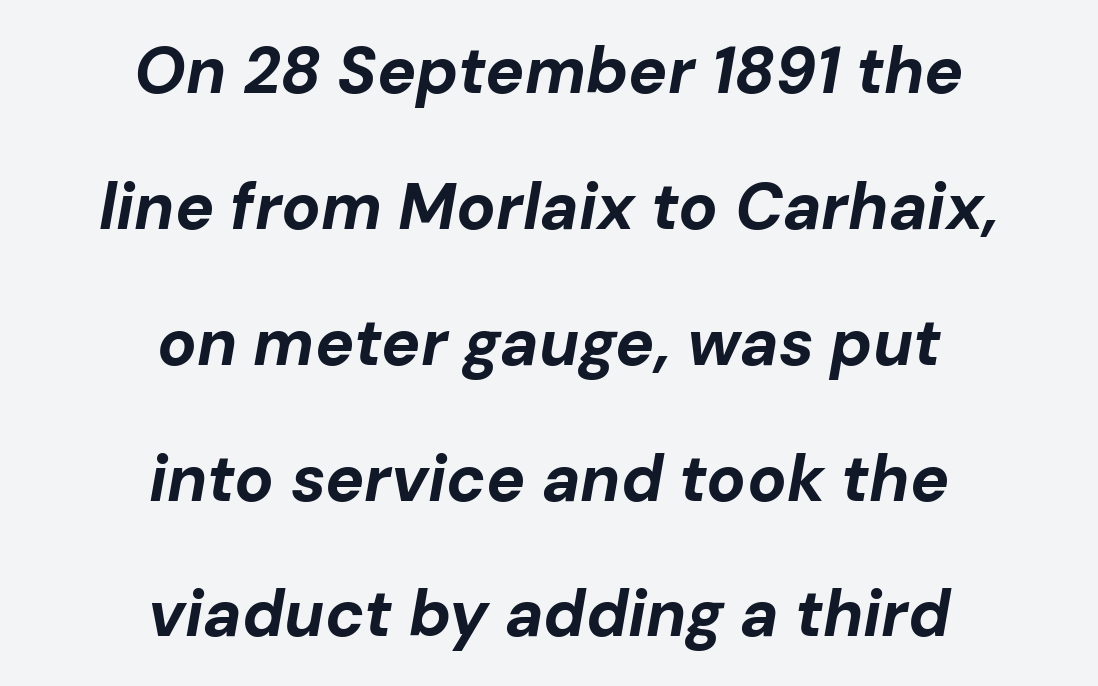
Q: Is the text bold? A: Yes.
Q: Is the text italic (slanted)? A: Yes, it leans right by about 10 degrees.
Q: Is the text underlined? A: No.
Q: How is the paragraph aligned? A: Centered.
Q: Is the spacing between letters normal or unusually wide? A: Normal.
Q: Is the spacing between lines tight, normal or loose? A: Loose.
Q: Width (condensed, normal, or wide)? A: Normal.
Q: Stroke contrast? A: Low.
Q: x-height? A: Medium.
Q: Monospaced? A: No.
